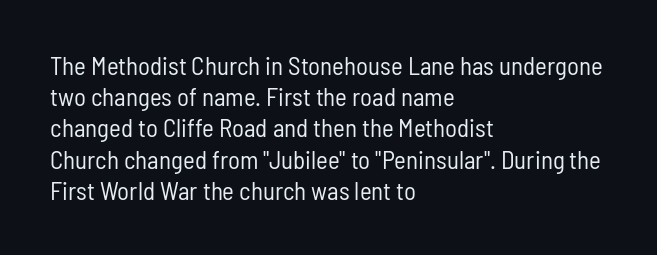
The image shows 25 px text type, upright; set left-aligned, normal line spacing (1.25x), normal letter spacing, not underlined.
